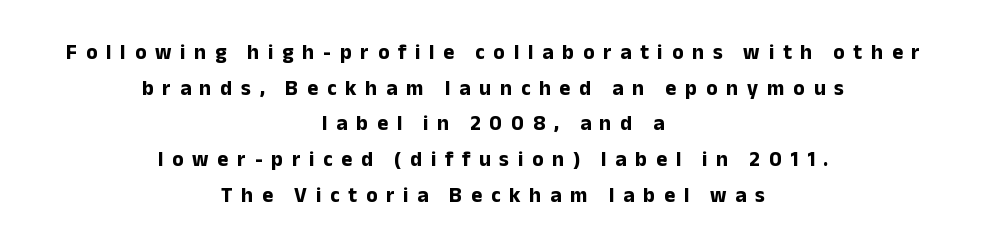
The type is letterspaced generously, with wide tracking. A bare baseline throughout the passage. Notice how the passage keeps no hard edge, just a central spine. Vertical strokes here are truly vertical.
